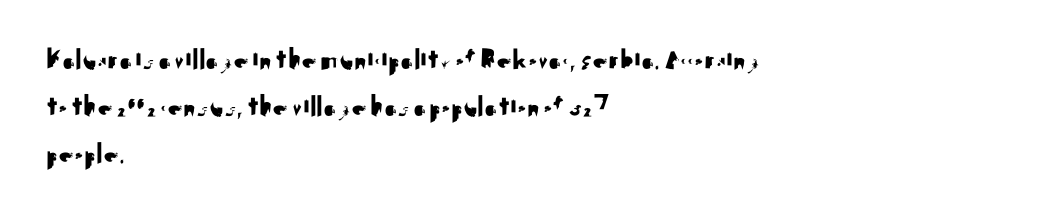
{"serif": "no", "italic": "no", "width": "normal", "stroke_contrast": "medium", "x_height": "small", "monospaced": "no", "underline": "no", "align": "left", "line_spacing": "normal", "line_spacing_ratio": 1.56, "letter_spacing": "normal", "letter_spacing_em": 0.0, "glyph_px": 30}
